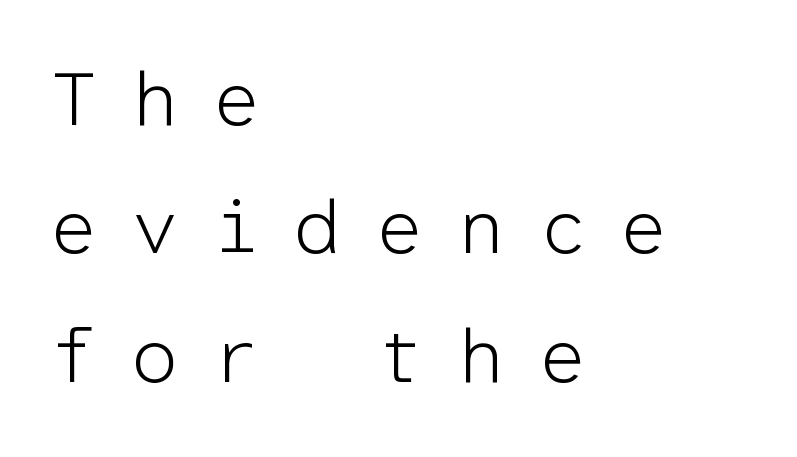
{"serif": "no", "italic": "no", "bold": "no", "weight": "light", "width": "normal", "stroke_contrast": "low", "x_height": "medium", "monospaced": "yes", "underline": "no", "align": "left", "line_spacing": "normal", "line_spacing_ratio": 1.69, "letter_spacing": "wide", "letter_spacing_em": 0.44, "glyph_px": 76}
